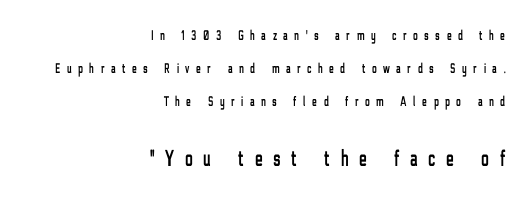
Q: Is the text italic (slanted)? A: No, it is upright.
Q: Is the text underlined? A: No.
Q: How is the paragraph aligned? A: Right-aligned.
Q: Is the spacing between letters normal or unusually wide? A: Unusually wide.
Q: Is the spacing between lines tight, normal or loose? A: Loose.
Q: Which block of text is set in a larger size, the first (top) or the second (bottom)? A: The second (bottom) one.
